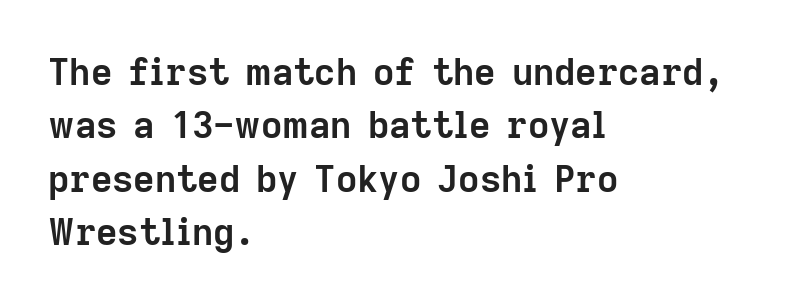
The typesetting leans heavy: a genuine bold. A roman cut, with each character standing at attention. The designer left line spacing at the default. Short and long lines alike share a common starting point at left.
